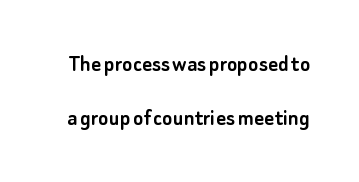
Q: Is the text italic (slanted)? A: No, it is upright.
Q: Is the text underlined? A: No.
Q: Is the spacing between letters normal or unusually wide? A: Normal.
Q: Is the spacing between lines tight, normal or loose? A: Loose.
